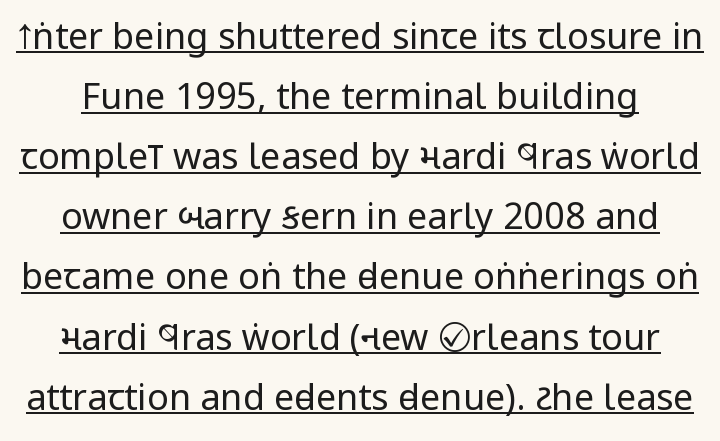
{"serif": "no", "italic": "no", "bold": "no", "weight": "regular", "width": "condensed", "stroke_contrast": "low", "x_height": "large", "monospaced": "no", "underline": "yes", "line_spacing": "normal", "line_spacing_ratio": 1.67, "letter_spacing": "normal", "letter_spacing_em": 0.0, "glyph_px": 36}
